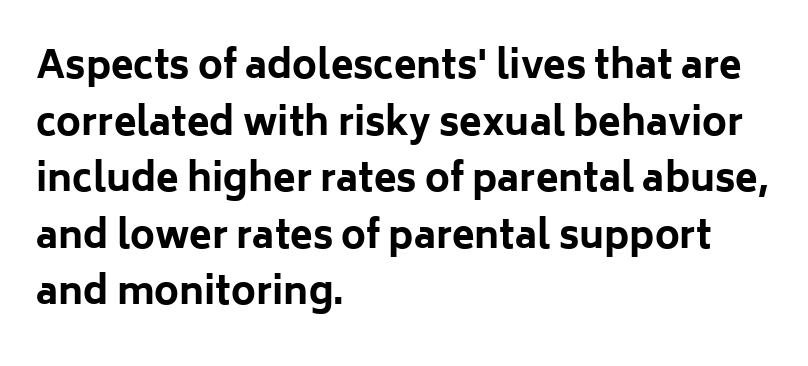
Bold? Absolutely — the strokes are thick and heavy. The paragraph shown leans on its left margin. In terms of letterform style, serifs are entirely absent. The specimen reads as upright at a glance.
